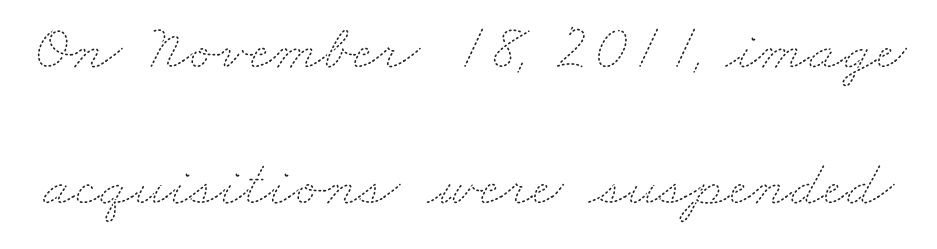
Q: Is the text bold? A: No.
Q: Is the text underlined? A: No.
Q: Is the spacing between letters normal or unusually wide? A: Normal.
Q: Is the spacing between lines tight, normal or loose? A: Loose.
Q: Width (condensed, normal, or wide)? A: Wide.
Q: Stroke contrast? A: Medium.
Q: x-height? A: Small.
Q: Monospaced? A: No.
